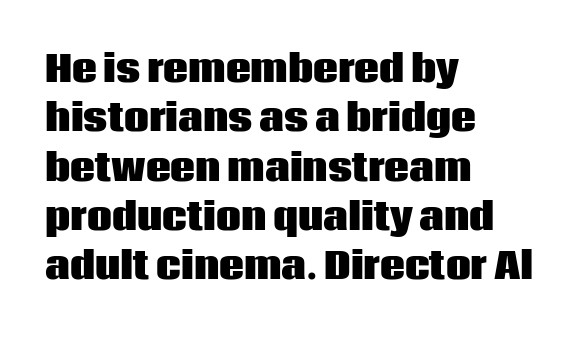
{"serif": "no", "italic": "no", "bold": "yes", "weight": "heavy", "width": "normal", "stroke_contrast": "low", "x_height": "large", "monospaced": "no", "underline": "no", "align": "left", "line_spacing": "normal", "line_spacing_ratio": 1.41, "letter_spacing": "normal", "letter_spacing_em": 0.0, "glyph_px": 35}
